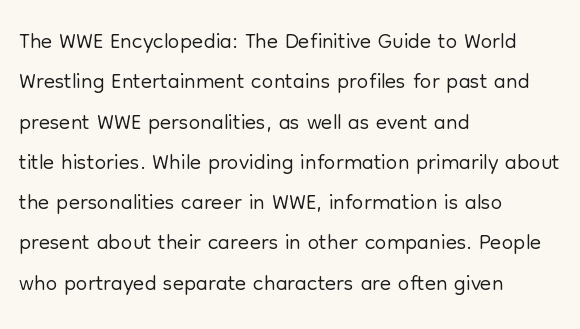
The image shows 33 px light sans-serif type, upright; set left-aligned, line spacing 1.22x, normal letter spacing, not underlined; low stroke contrast and a medium x-height.
